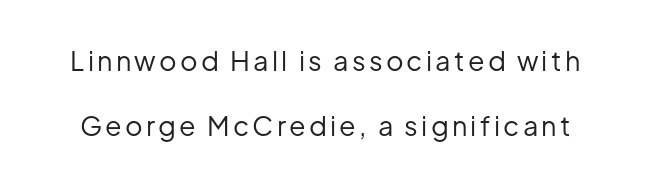
{"italic": "no", "bold": "no", "underline": "no", "line_spacing": "loose", "line_spacing_ratio": 2.39, "glyph_px": 27}
